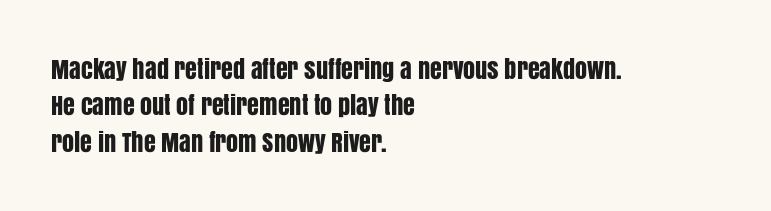
Q: Is the text italic (slanted)? A: No, it is upright.
Q: Is the text underlined? A: No.
Q: How is the paragraph aligned? A: Left-aligned.
Q: Is the spacing between letters normal or unusually wide? A: Normal.
Q: Is the spacing between lines tight, normal or loose? A: Normal.
